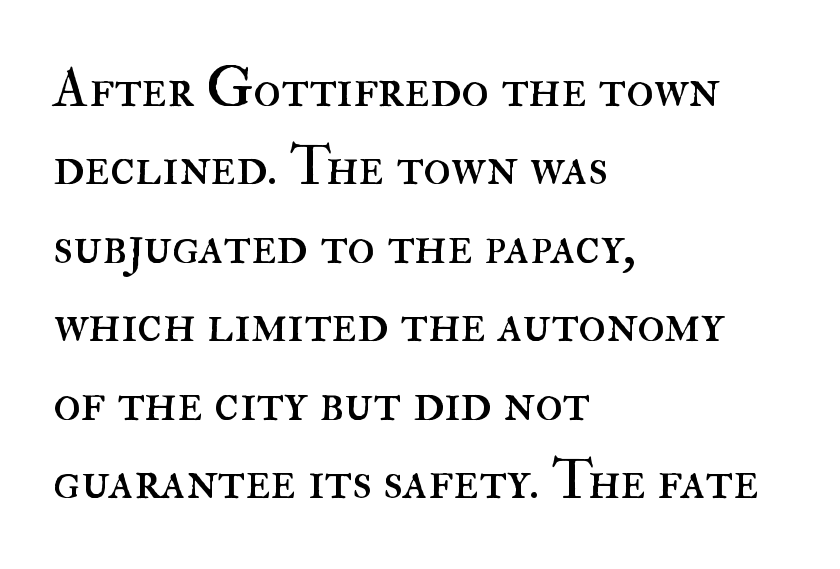
Q: Is the text bold? A: No.
Q: Is the text italic (slanted)? A: No, it is upright.
Q: Is the text underlined? A: No.
Q: How is the paragraph aligned? A: Left-aligned.
Q: Is the spacing between letters normal or unusually wide? A: Normal.
Q: Is the spacing between lines tight, normal or loose? A: Normal.
Q: Width (condensed, normal, or wide)? A: Normal.
Q: Stroke contrast? A: High.
Q: x-height? A: Small.
Q: Monospaced? A: No.
